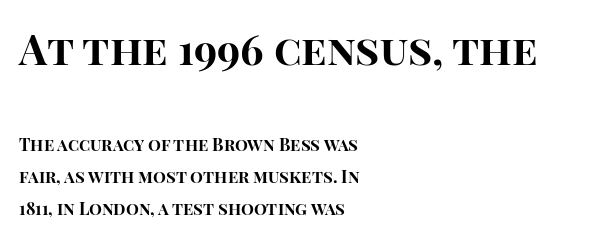
{"serif": "no", "italic": "no", "bold": "yes", "weight": "bold", "width": "normal", "stroke_contrast": "high", "x_height": "large", "monospaced": "no", "underline": "no", "align": "left", "line_spacing_ratio": 1.89, "letter_spacing": "normal", "letter_spacing_em": 0.0, "larger_block": "first", "size_ratio": 2.47, "glyph_px": 42}
